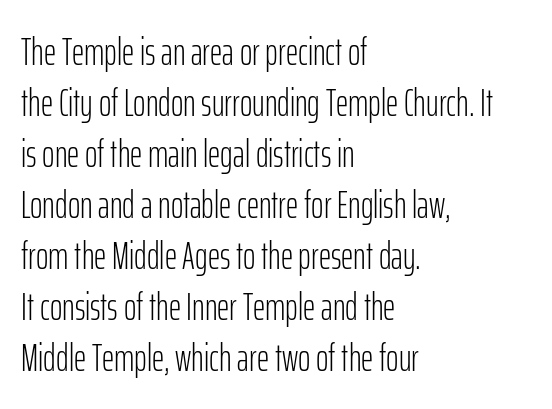
No italicization has been applied; the sample stays upright. Are there feet on the stems? There aren't — it's a sans. Just letters on the line, the space beneath them empty. Do the characters align in a grid? No, the font is proportional.
